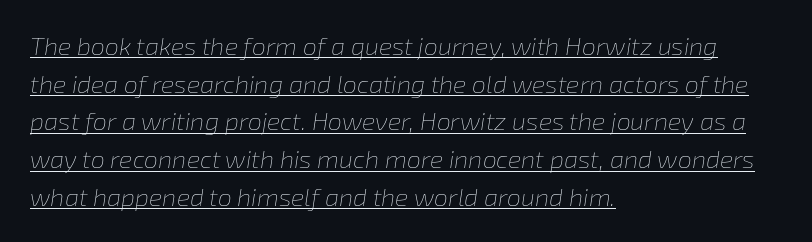
{"italic": "yes", "lean": "right", "slant_degrees": 8, "bold": "no", "underline": "yes", "align": "left", "line_spacing": "normal", "line_spacing_ratio": 1.51, "letter_spacing": "normal", "letter_spacing_em": 0.0, "glyph_px": 25}
